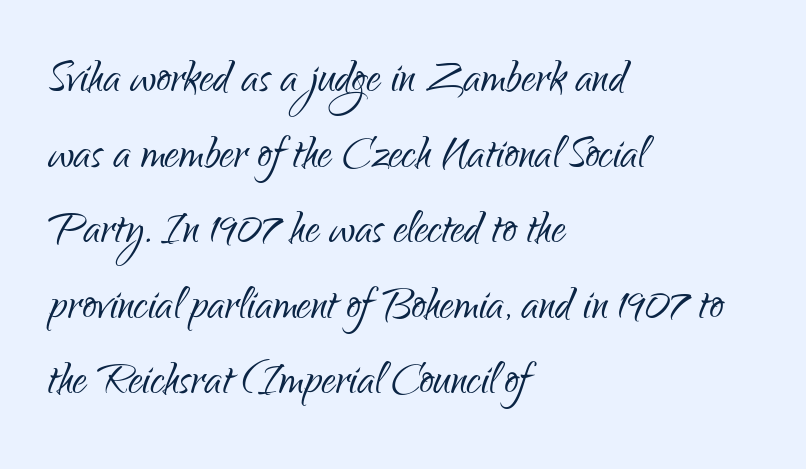
Reading down the block, your eye returns to a fixed left position each line. Plain, unruled lines of type. Each new line begins a customary step beneath the previous one. Does the type have serifs? No, each stem ends abruptly. Spacing verdict: proportional, widths tailored to each character.
